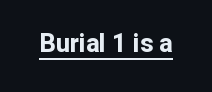
The image shows 25 px bold type, upright; set normal letter spacing, underlined.
